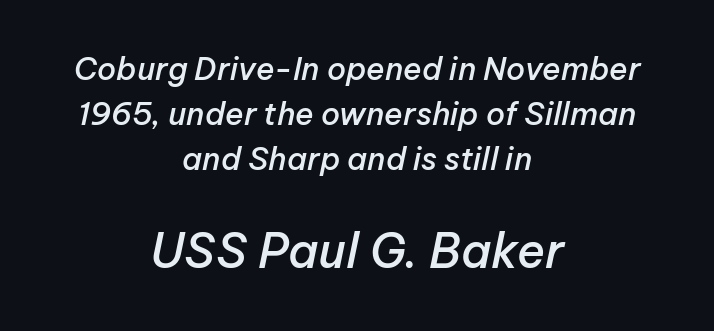
Q: Is the text bold? A: Semi-bold.
Q: Is the text italic (slanted)? A: Yes, it leans right by about 12 degrees.
Q: Is the text underlined? A: No.
Q: How is the paragraph aligned? A: Centered.
Q: Is the spacing between letters normal or unusually wide? A: Normal.
Q: Is the spacing between lines tight, normal or loose? A: Normal.
Q: Which block of text is set in a larger size, the first (top) or the second (bottom)? A: The second (bottom) one.
Q: Width (condensed, normal, or wide)? A: Normal.
Q: Stroke contrast? A: Low.
Q: x-height? A: Medium.
Q: Monospaced? A: No.
